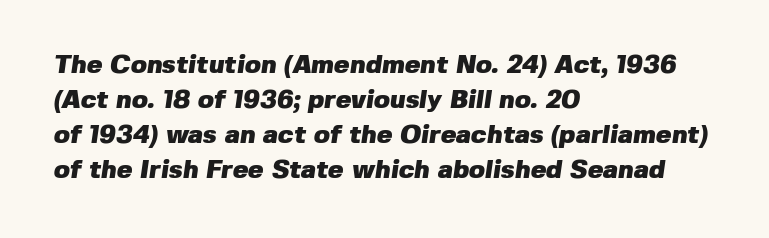
Q: Is the text bold? A: Yes.
Q: Is the text underlined? A: No.
Q: How is the paragraph aligned? A: Left-aligned.
Q: Is the spacing between letters normal or unusually wide? A: Normal.
Q: Is the spacing between lines tight, normal or loose? A: Normal.
